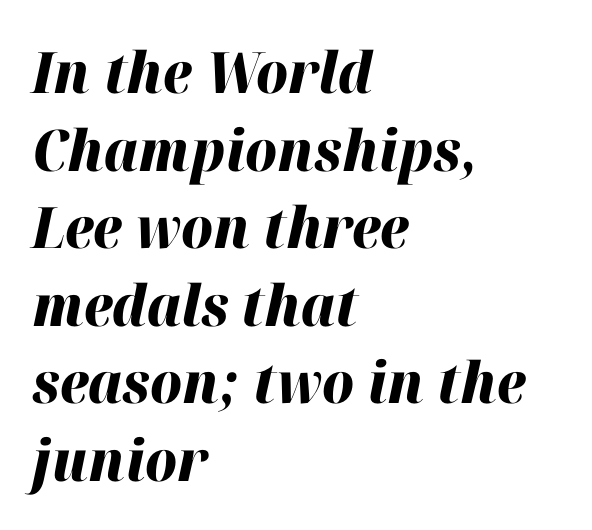
Q: Is the text bold? A: Yes.
Q: Is the text italic (slanted)? A: Yes, it leans right by about 12 degrees.
Q: Is the text underlined? A: No.
Q: How is the paragraph aligned? A: Left-aligned.
Q: Is the spacing between letters normal or unusually wide? A: Normal.
Q: Is the spacing between lines tight, normal or loose? A: Normal.
Q: Width (condensed, normal, or wide)? A: Normal.
Q: Stroke contrast? A: High.
Q: x-height? A: Medium.
Q: Monospaced? A: No.
